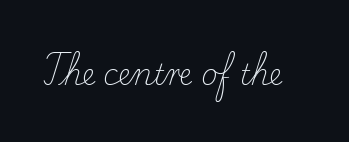
Q: Is the text bold? A: No.
Q: Is the text italic (slanted)? A: Yes.
Q: Is the typeface a serif or a sans-serif typeface? A: Serif.
Q: Is the text underlined? A: No.
Q: Is the spacing between letters normal or unusually wide? A: Normal.
Q: Width (condensed, normal, or wide)? A: Normal.
Q: Stroke contrast? A: Low.
Q: x-height? A: Small.
Q: Monospaced? A: No.
